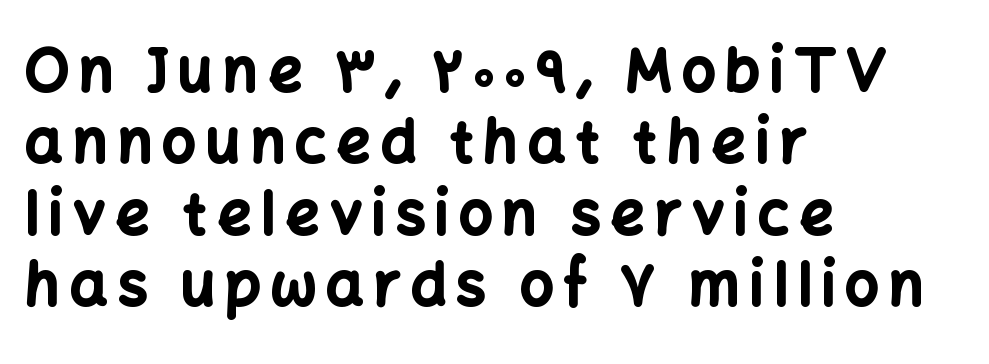
The image shows 59 px bold sans-serif type, upright; set left-aligned, line spacing 1.21x, not underlined; low stroke contrast and a medium x-height.
